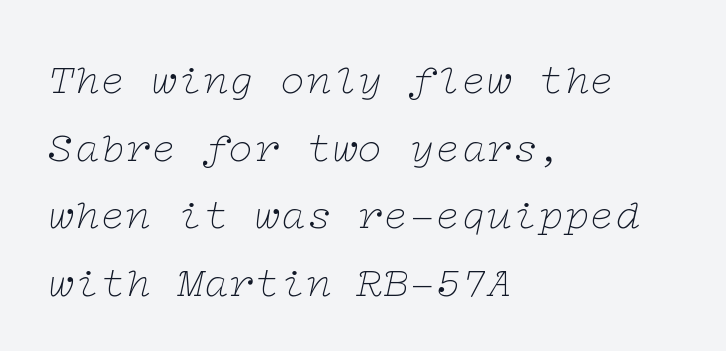
Q: Is the text bold? A: No.
Q: Is the text italic (slanted)? A: Yes, it leans right by about 12 degrees.
Q: Is the typeface a serif or a sans-serif typeface? A: Serif.
Q: Is the text underlined? A: No.
Q: How is the paragraph aligned? A: Left-aligned.
Q: Is the spacing between letters normal or unusually wide? A: Normal.
Q: Is the spacing between lines tight, normal or loose? A: Normal.
Q: Width (condensed, normal, or wide)? A: Wide.
Q: Stroke contrast? A: Low.
Q: x-height? A: Medium.
